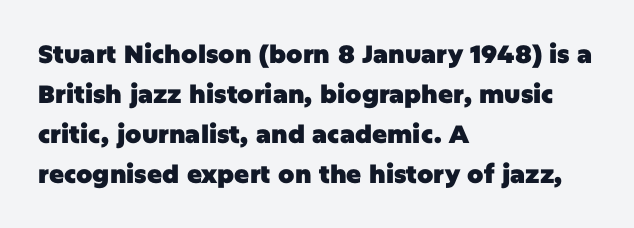
The image shows 25 px bold type, upright; set left-aligned, normal line spacing (1.6x), normal letter spacing, not underlined.
